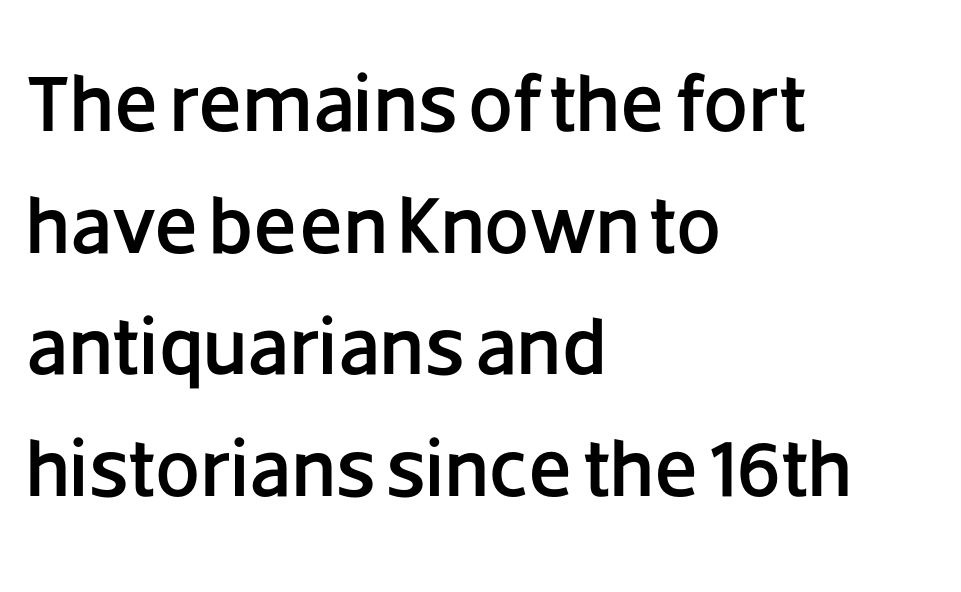
Q: Is the text italic (slanted)? A: No, it is upright.
Q: Is the typeface a serif or a sans-serif typeface? A: Sans-serif.
Q: Is the text underlined? A: No.
Q: How is the paragraph aligned? A: Left-aligned.
Q: Is the spacing between letters normal or unusually wide? A: Normal.
Q: Is the spacing between lines tight, normal or loose? A: Normal.
Q: Width (condensed, normal, or wide)? A: Normal.
Q: Stroke contrast? A: Low.
Q: x-height? A: Large.
Q: Monospaced? A: No.
